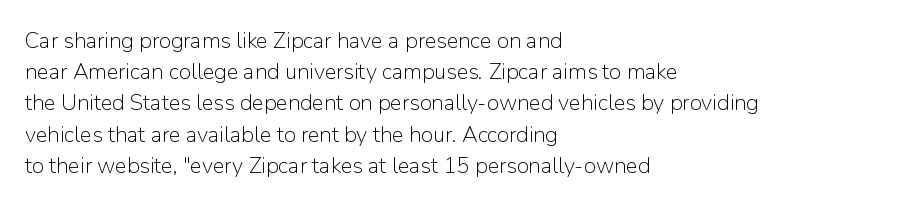
{"italic": "no", "bold": "no", "underline": "no", "align": "left", "line_spacing": "normal", "line_spacing_ratio": 1.42, "letter_spacing": "normal", "letter_spacing_em": 0.0, "glyph_px": 22}
